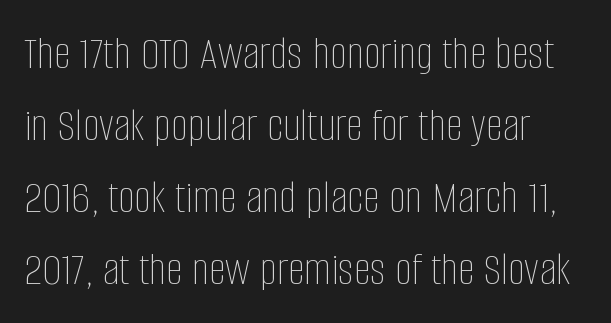
{"italic": "no", "bold": "no", "weight": "thin", "width": "condensed", "stroke_contrast": "low", "x_height": "large", "monospaced": "no", "underline": "no", "align": "left", "line_spacing": "normal", "line_spacing_ratio": 1.5, "letter_spacing": "normal", "letter_spacing_em": 0.0, "glyph_px": 48}
